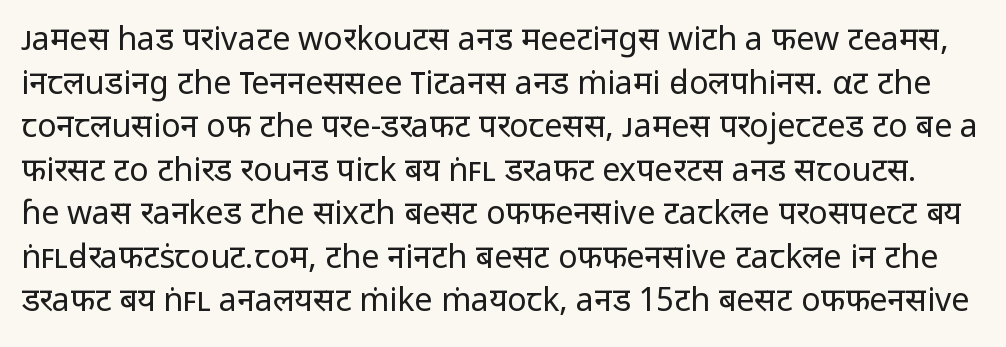
The image shows 32 px regular-weight sans-serif type, upright; set normal line spacing (1.36x), normal letter spacing, not underlined; low stroke contrast and a medium x-height.
